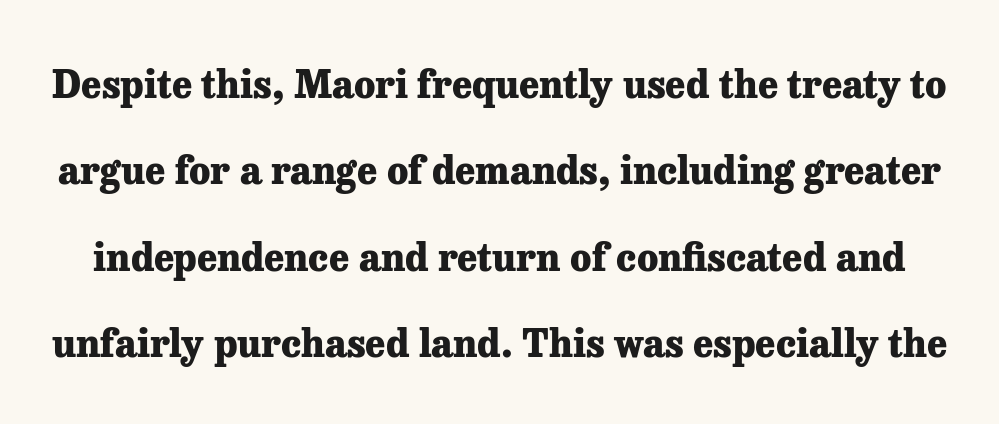
Q: Is the text bold? A: Yes.
Q: Is the text italic (slanted)? A: No, it is upright.
Q: Is the typeface a serif or a sans-serif typeface? A: Serif.
Q: Is the text underlined? A: No.
Q: Is the spacing between letters normal or unusually wide? A: Normal.
Q: Is the spacing between lines tight, normal or loose? A: Loose.
Q: Width (condensed, normal, or wide)? A: Normal.
Q: Stroke contrast? A: Low.
Q: x-height? A: Medium.
Q: Monospaced? A: No.
